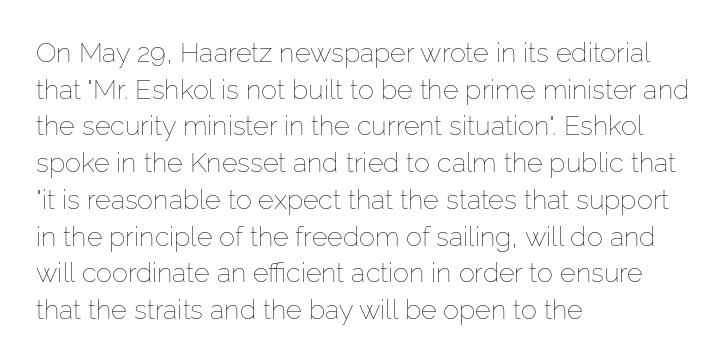
The image shows 27 px text type, upright; set left-aligned, normal line spacing (1.36x), normal letter spacing, not underlined.
